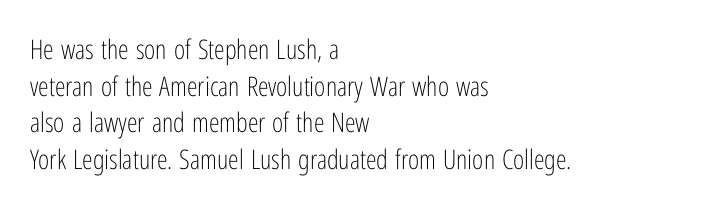
{"italic": "no", "bold": "no", "underline": "no", "align": "left", "line_spacing": "normal", "line_spacing_ratio": 1.36, "letter_spacing": "normal", "letter_spacing_em": 0.0, "glyph_px": 27}
